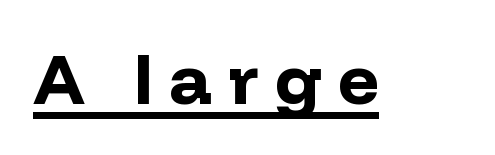
Q: Is the text bold? A: Yes.
Q: Is the text italic (slanted)? A: No, it is upright.
Q: Is the typeface a serif or a sans-serif typeface? A: Sans-serif.
Q: Is the text underlined? A: Yes.
Q: Is the spacing between letters normal or unusually wide? A: Unusually wide.
Q: Width (condensed, normal, or wide)? A: Normal.
Q: Stroke contrast? A: Low.
Q: x-height? A: Medium.
Q: Monospaced? A: No.
